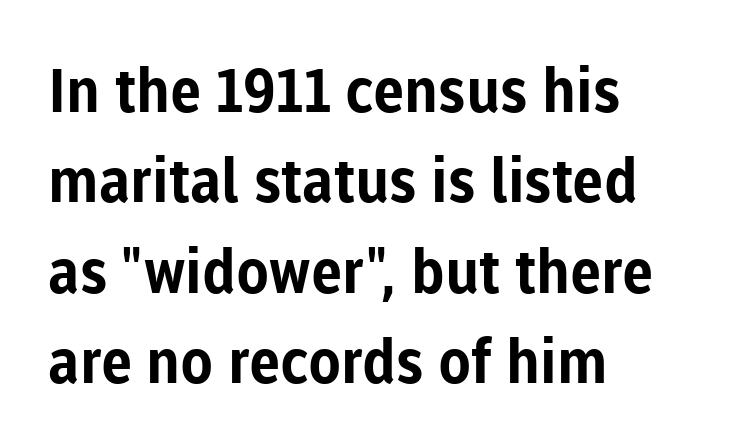
The image shows 61 px bold sans-serif type, upright; set left-aligned, normal line spacing (1.48x), normal letter spacing, not underlined; low stroke contrast and a medium x-height.
